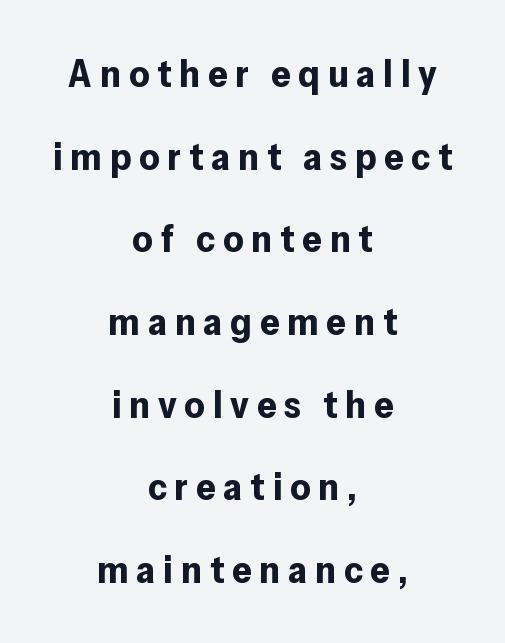
The image shows 39 px bold sans-serif type, upright; set centered, loose line spacing (2.12x), unusually wide letter spacing (+0.2 em), not underlined; low stroke contrast and a medium x-height.
